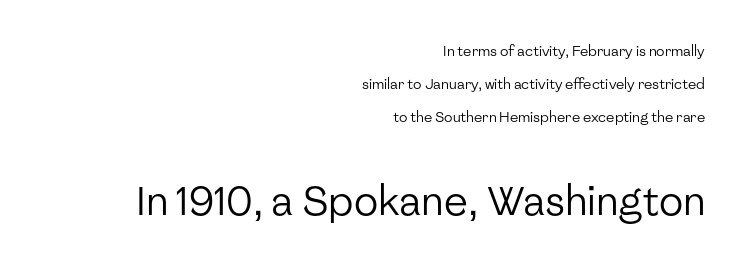
{"serif": "no", "italic": "no", "bold": "no", "weight": "regular", "width": "normal", "stroke_contrast": "low", "x_height": "medium", "monospaced": "no", "underline": "no", "align": "right", "line_spacing": "loose", "line_spacing_ratio": 2.37, "letter_spacing": "normal", "letter_spacing_em": 0.0, "larger_block": "second", "size_ratio": 2.86, "glyph_px": 40}
